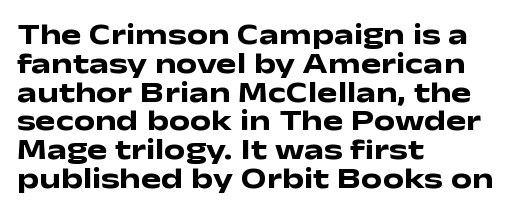
Upright lettering throughout. Tracking value appears to be zero — textbook default spacing. Think of a printed novel: that variable character pitch is what you see here. You'd pick this weight for a headline — it's a proper bold. These lines huddle together more closely than default settings would place them.
